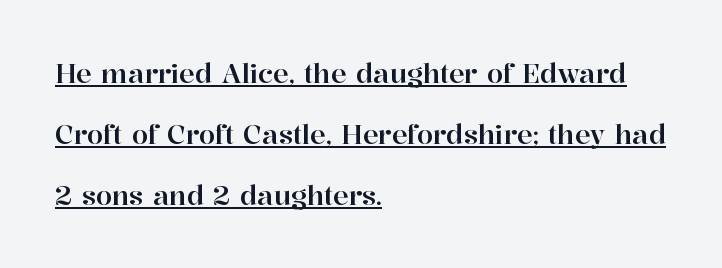
Q: Is the text italic (slanted)? A: No, it is upright.
Q: Is the text underlined? A: Yes.
Q: How is the paragraph aligned? A: Left-aligned.
Q: Is the spacing between letters normal or unusually wide? A: Normal.
Q: Is the spacing between lines tight, normal or loose? A: Loose.
